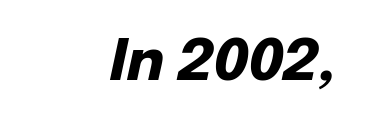
Q: Is the text bold? A: Yes.
Q: Is the text italic (slanted)? A: Yes, it leans right by about 12 degrees.
Q: Is the text underlined? A: No.
Q: Is the spacing between letters normal or unusually wide? A: Normal.
Q: Width (condensed, normal, or wide)? A: Normal.
Q: Stroke contrast? A: Low.
Q: x-height? A: Medium.
Q: Monospaced? A: No.
